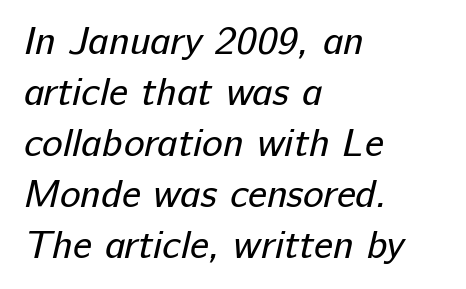
The area under the type is left untouched. Proportional: the letters do not fall into vertical columns. Words appear dense and cohesive because spacing is normal. Honestly, the row spacing looks completely unremarkable.
